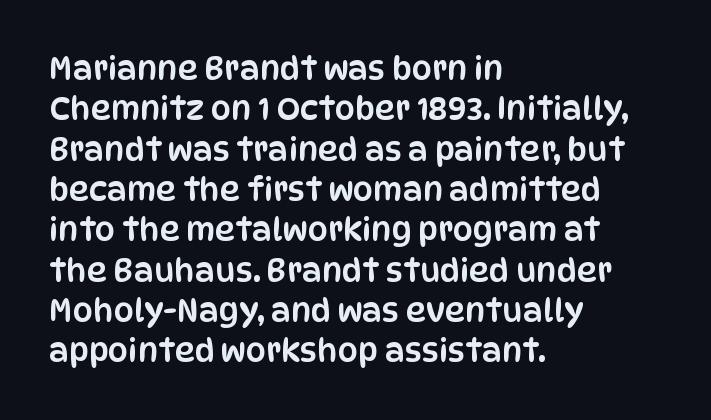
Q: Is the text italic (slanted)? A: No, it is upright.
Q: Is the typeface a serif or a sans-serif typeface? A: Sans-serif.
Q: Is the text underlined? A: No.
Q: How is the paragraph aligned? A: Left-aligned.
Q: Is the spacing between letters normal or unusually wide? A: Normal.
Q: Is the spacing between lines tight, normal or loose? A: Normal.
Q: Width (condensed, normal, or wide)? A: Condensed.
Q: Stroke contrast? A: Low.
Q: x-height? A: Large.
Q: Monospaced? A: No.
